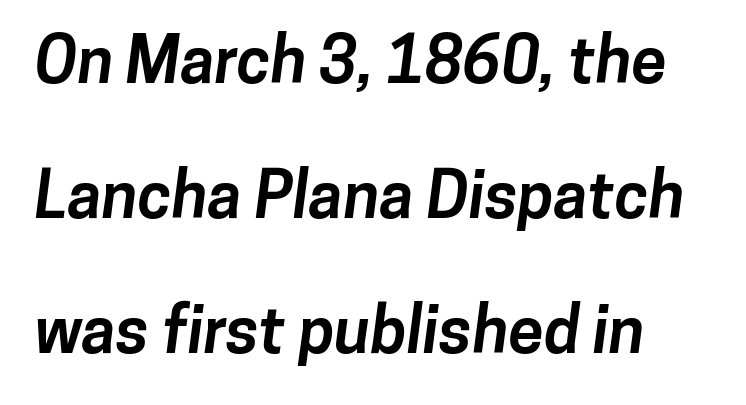
Proportional: the letters do not fall into vertical columns. The vertical gap from one line to the next is large. Rule under the text: the space is simply empty. As a designer I'd log this as weight 700, bold. The horizontal fit of the characters is conventional and even. Stroke terminals: plain, sans-serif.
